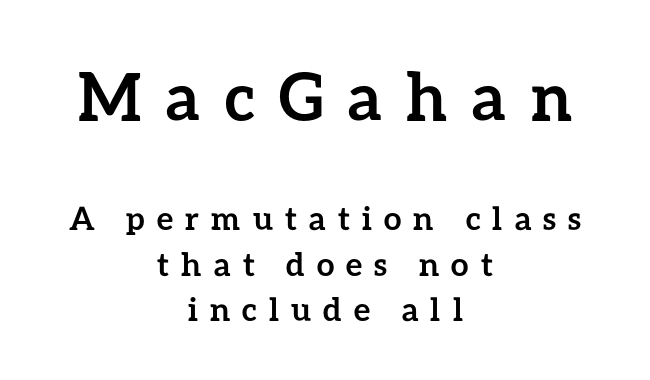
{"italic": "no", "bold": "yes", "weight": "semibold", "width": "normal", "stroke_contrast": "low", "x_height": "medium", "monospaced": "no", "underline": "no", "align": "center", "line_spacing": "normal", "line_spacing_ratio": 1.43, "letter_spacing": "wide", "letter_spacing_em": 0.38, "larger_block": "first", "size_ratio": 2.03, "glyph_px": 65}
